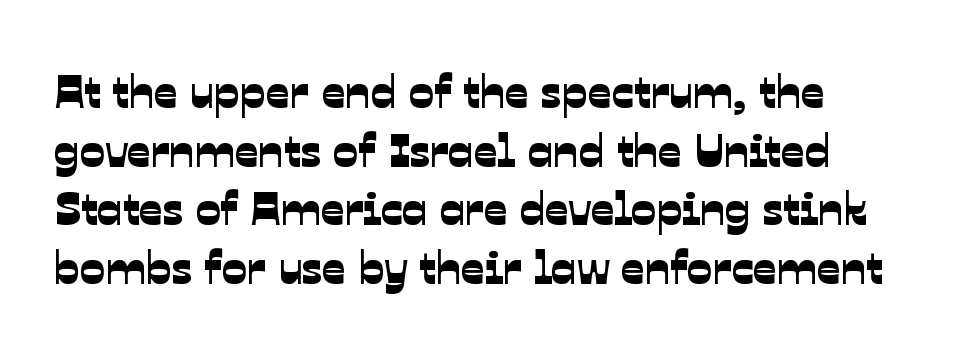
Examine the stroke ends and you'll find no serifs. Tracking value appears to be zero — textbook default spacing. Proportional: the letters do not fall into vertical columns. A normal amount of white space separates one row of letters from the next. Plain, unruled lines of type.
